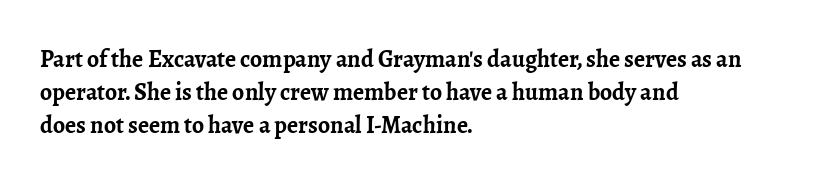
The image shows 24 px bold type, upright; set left-aligned, normal line spacing (1.38x), normal letter spacing, not underlined.
